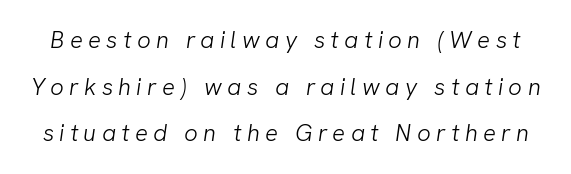
A clean baseline with only descenders dipping below it. Substantial extra tracking has been applied to these lines. Each stroke keeps to a modest, everyday thickness or less. Leading is clearly above the norm, producing a sparse column.
